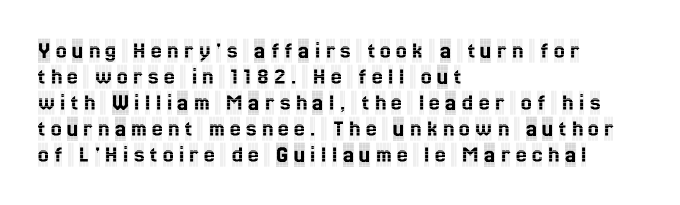
Quick note: underline off. Each line starts at the same left margin while the right side varies. The line-height multiplier appears low, near solid setting. Each word looks stretched out because of the extra space between its letters. Ordinary non-slanted type is in use.
